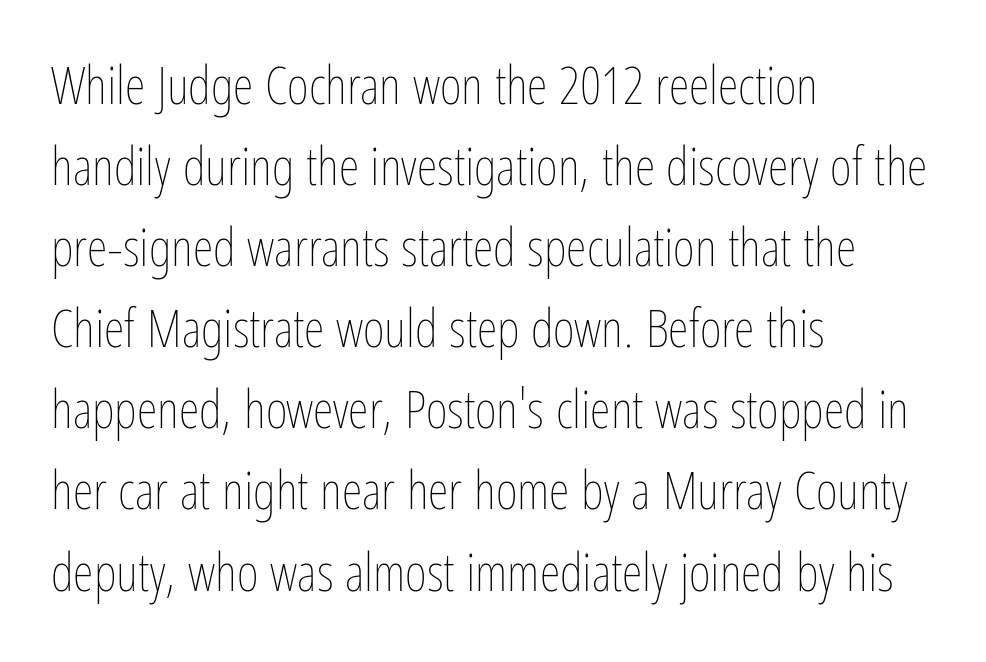
Summary of vertical rhythm: regular, with standard interline spacing. Caption: standard tracking, unaltered. The letters look calm and open, with moderate or lighter stems. Style check: upright. In CSS terms this would be text-align: left. Do the characters align in a grid? No, the font is proportional.
